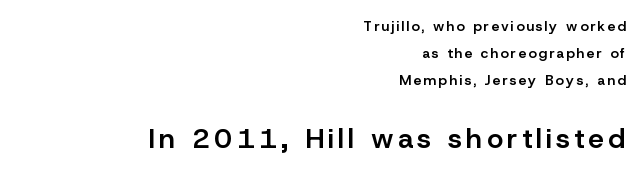
The block of text is sparse from top to bottom, with ample space between rows. The passage shown begins with its smaller block and ends with its larger one. Layout note: lines flush right. Posture: straight, roman, zero tilt.
